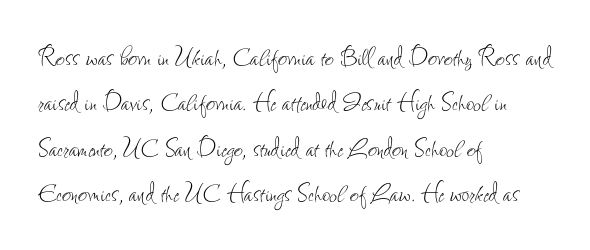
{"bold": "no", "weight": "thin", "width": "condensed", "stroke_contrast": "low", "x_height": "small", "monospaced": "no", "underline": "no", "align": "left", "line_spacing": "normal", "line_spacing_ratio": 1.46, "letter_spacing": "normal", "letter_spacing_em": 0.0, "glyph_px": 31}
